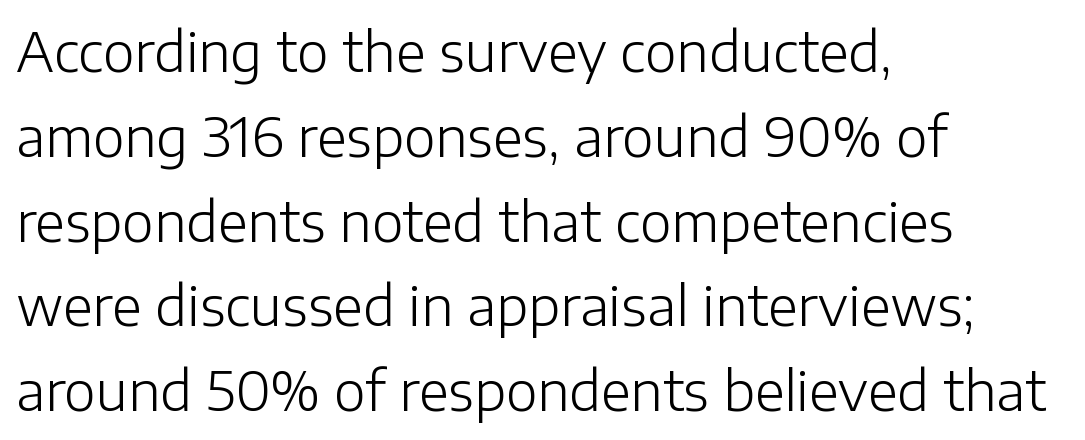
Underlining? Definitely not there. No chunkiness to these letters — they're not bold. This block has exactly the height ordinary leading produces. The rendering anchors every line to the left-hand side. Is this a fixed-width face? No — the glyphs have proportional, varying widths.
